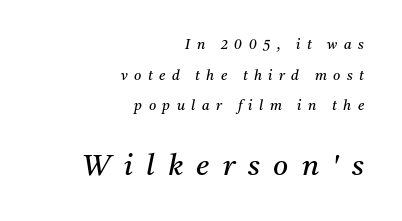
The image shows 29 px regular-weight serif type, italic (leaning right); set right-aligned, loose line spacing (2.18x), unusually wide letter spacing (+0.46 em), not underlined; the second (bottom) block is 2.07x larger; medium stroke contrast and a medium x-height.
